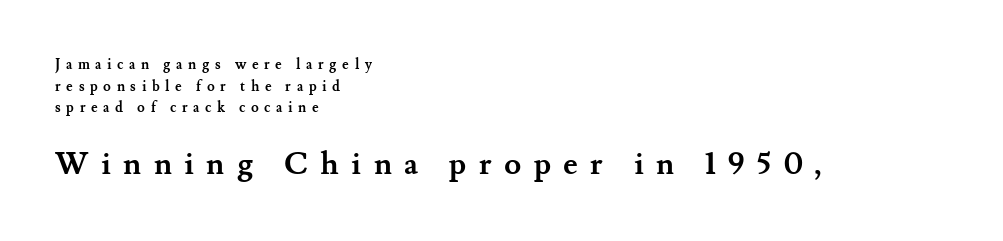
Q: Is the text bold? A: Yes.
Q: Is the text italic (slanted)? A: No, it is upright.
Q: Is the typeface a serif or a sans-serif typeface? A: Serif.
Q: Is the text underlined? A: No.
Q: How is the paragraph aligned? A: Left-aligned.
Q: Is the spacing between letters normal or unusually wide? A: Unusually wide.
Q: Is the spacing between lines tight, normal or loose? A: Normal.
Q: Which block of text is set in a larger size, the first (top) or the second (bottom)? A: The second (bottom) one.
Q: Width (condensed, normal, or wide)? A: Normal.
Q: Stroke contrast? A: Medium.
Q: x-height? A: Small.
Q: Monospaced? A: No.
